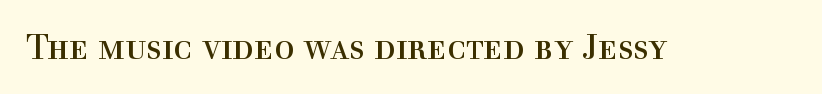
Posture: vertical. The letters advance in unequal steps, a hallmark of proportional type. Between one letter and the next there's only the usual sliver of space. Ink coverage per letter is moderate at most. The letters carry serifs — small finishing strokes at the ends of their stems.
